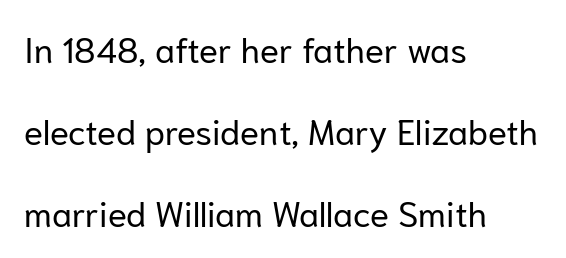
The image shows 35 px regular-weight sans-serif type, upright; set left-aligned, loose line spacing (2.34x), normal letter spacing, not underlined; low stroke contrast and a medium x-height.
